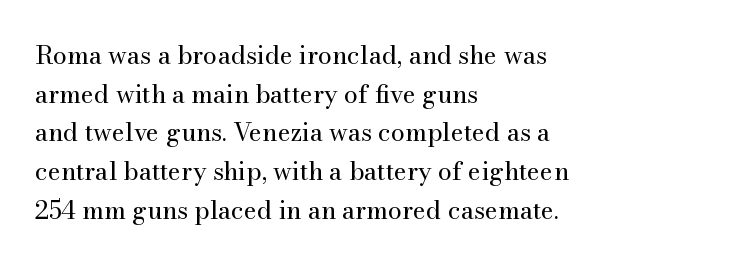
The image shows 25 px text type, upright; set left-aligned, normal line spacing (1.55x), normal letter spacing, not underlined.
